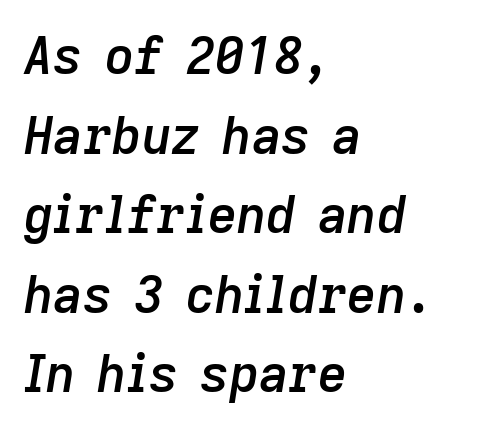
Students, note that the glyphs here touch the page at normal intervals. Notice how the stems are inclined rather than vertical — that's the hallmark of italics. The ragged edge is on the right, which tells us the setting is flush left. The passage shown is semibold, sitting just below true bold.
